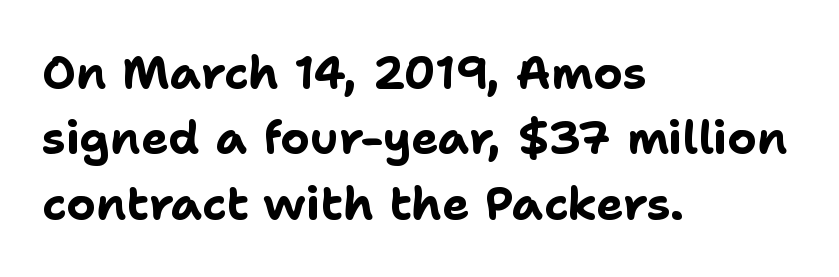
Weight: bold. Is there much room between lines? A standard amount, neither cramped nor airy. Nope, not italic — everything's standing straight. The rendering shows plain stroke endings on the letterforms — a sans-serif design.
